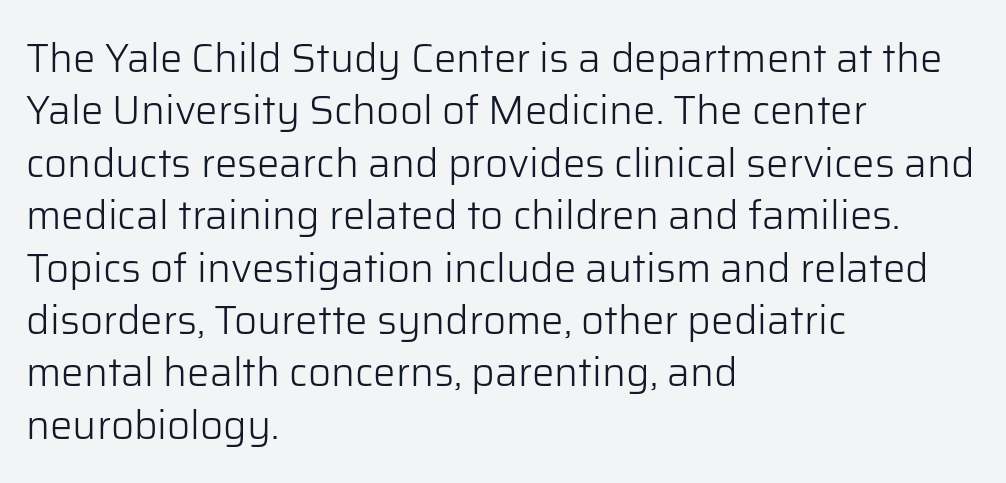
Is the block centered? No — it sits flush against the left margin. Varying glyph widths throughout — classic text-font behaviour. Counters stay open thanks to moderate or lighter strokes. Regular leading. No extra tracking has been applied to these lines.
